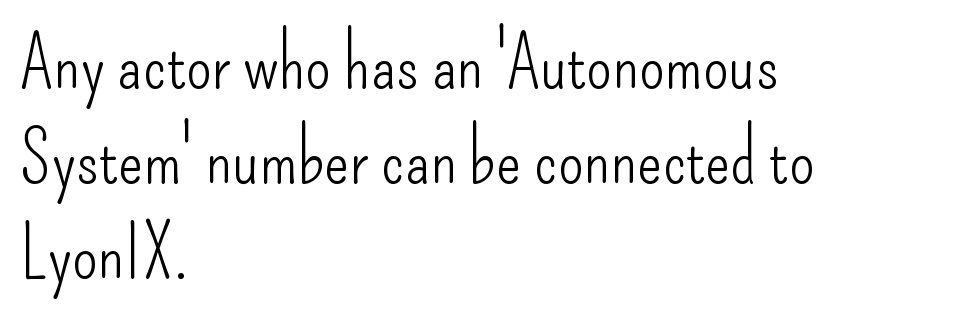
{"serif": "no", "italic": "no", "bold": "no", "weight": "light", "width": "condensed", "stroke_contrast": "low", "x_height": "small", "monospaced": "no", "underline": "no", "align": "left", "line_spacing": "normal", "line_spacing_ratio": 1.3, "letter_spacing": "normal", "letter_spacing_em": 0.0, "glyph_px": 73}
